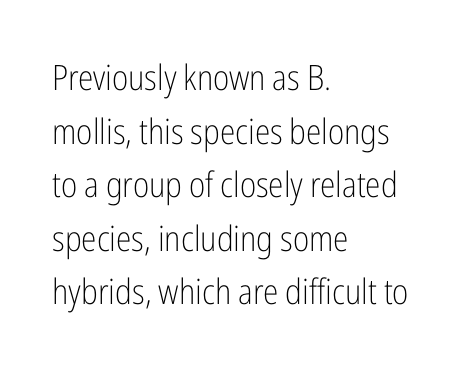
The image shows 35 px light, condensed sans-serif type, upright; set left-aligned, normal line spacing (1.53x), normal letter spacing, not underlined; low stroke contrast and a medium x-height.
